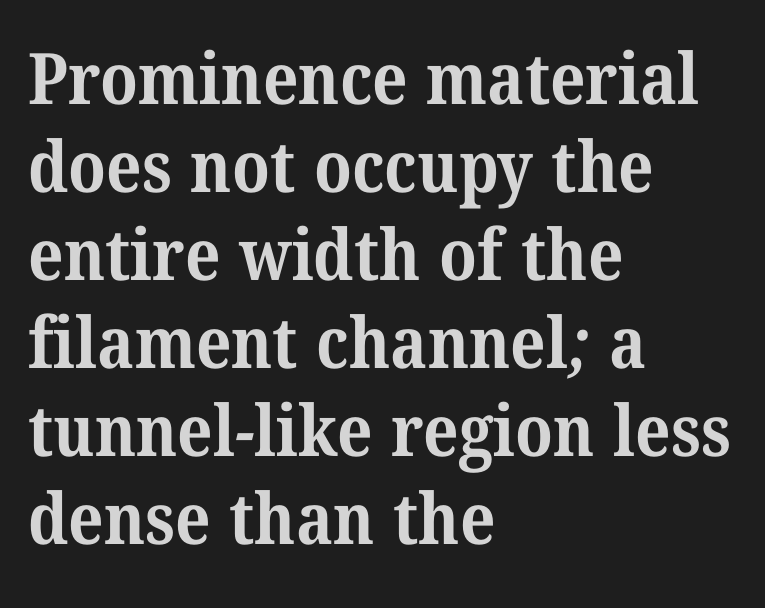
Q: Is the text bold? A: Yes.
Q: Is the typeface a serif or a sans-serif typeface? A: Serif.
Q: Is the text underlined? A: No.
Q: How is the paragraph aligned? A: Left-aligned.
Q: Is the spacing between letters normal or unusually wide? A: Normal.
Q: Width (condensed, normal, or wide)? A: Normal.
Q: Stroke contrast? A: Medium.
Q: x-height? A: Medium.
Q: Monospaced? A: No.
